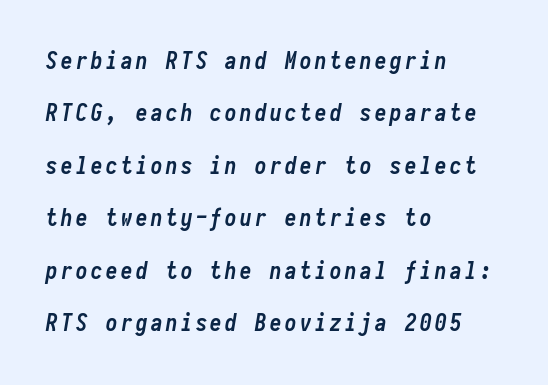
Q: Is the text bold? A: Yes.
Q: Is the text italic (slanted)? A: Yes, it leans right by about 10 degrees.
Q: Is the text underlined? A: No.
Q: How is the paragraph aligned? A: Left-aligned.
Q: Is the spacing between lines tight, normal or loose? A: Loose.
